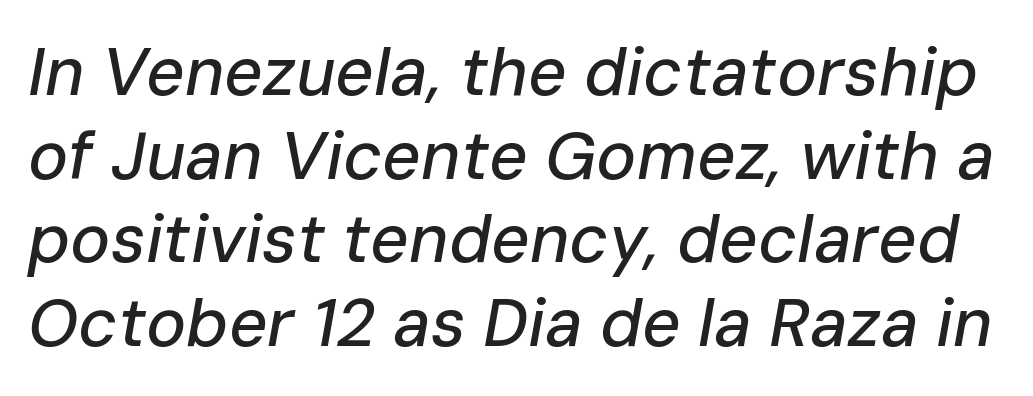
Q: Is the text italic (slanted)? A: Yes, it leans right by about 10 degrees.
Q: Is the text underlined? A: No.
Q: Is the spacing between letters normal or unusually wide? A: Normal.
Q: Is the spacing between lines tight, normal or loose? A: Normal.
Q: Width (condensed, normal, or wide)? A: Normal.
Q: Stroke contrast? A: Low.
Q: x-height? A: Medium.
Q: Monospaced? A: No.
